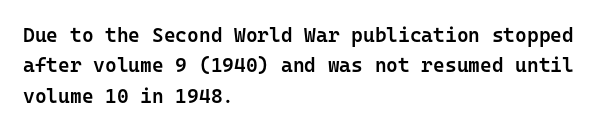
The image shows 20 px text type, upright; set left-aligned, normal line spacing (1.52x), normal letter spacing, not underlined.
